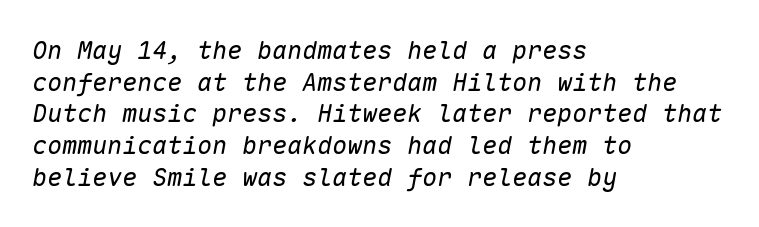
A typesetter would mark this as italic. Weight class: somewhere from thin through regular. Short and long lines alike share a common starting point at left. The line texture is even and compact thanks to regular tracking. A bare baseline throughout the passage. If you measured baseline to baseline, you'd find a middling distance.
